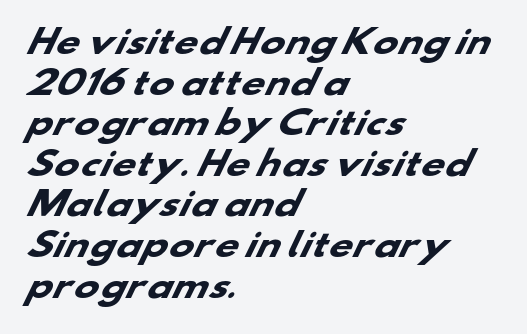
The image shows 33 px heavy, wide sans-serif type; set left-aligned, line spacing 1.23x, normal letter spacing, not underlined; low stroke contrast and a small x-height.
